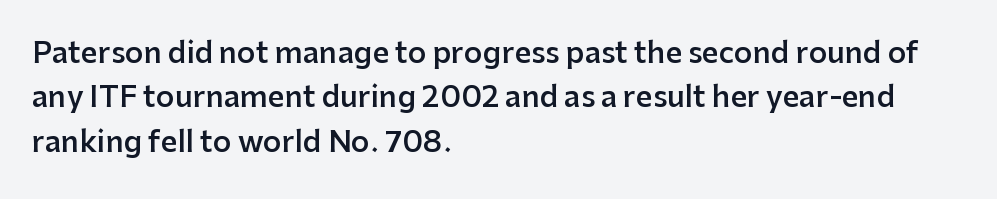
The image shows 29 px semibold sans-serif type, upright; set left-aligned, normal line spacing (1.53x), normal letter spacing, not underlined; low stroke contrast and a medium x-height.
